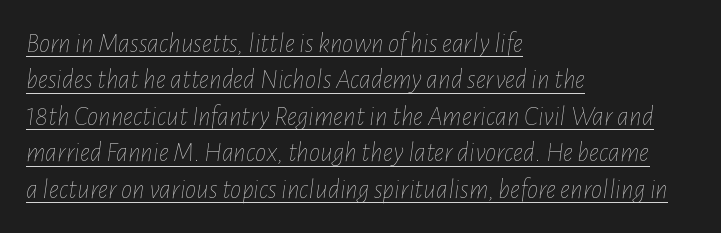
{"italic": "yes", "lean": "right", "slant_degrees": 7, "bold": "no", "weight": "thin", "width": "condensed", "stroke_contrast": "low", "x_height": "medium", "monospaced": "no", "underline": "yes", "align": "left", "line_spacing": "normal", "line_spacing_ratio": 1.3, "letter_spacing": "normal", "letter_spacing_em": 0.0, "glyph_px": 28}
